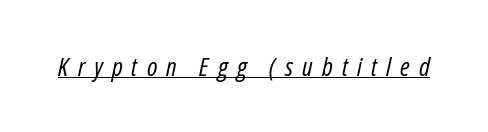
The lettering tilts uniformly, giving the passage an italic look. Descenders here cross a horizontal rule under the line. The weight tops out at a normal text grade. The face used here is rendered with a markedly widened letterfit.
